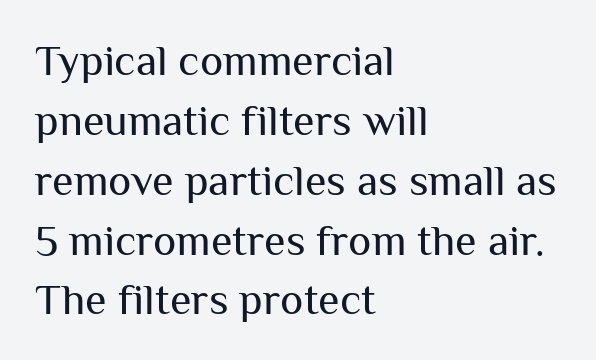
These lines are rendered in a variable-pitch font. A clean baseline with only descenders dipping below it. Interline gaps are of average width in this sample. Students, note that the glyphs here touch the page at normal intervals. Think standard paragraph weight, or any step lighter than that.
